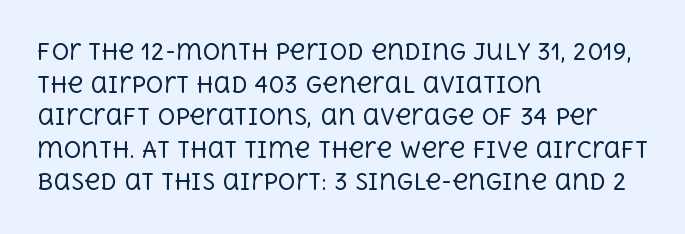
Q: Is the text bold? A: No.
Q: Is the text italic (slanted)? A: No, it is upright.
Q: Is the text underlined? A: No.
Q: How is the paragraph aligned? A: Left-aligned.
Q: Is the spacing between letters normal or unusually wide? A: Normal.
Q: Is the spacing between lines tight, normal or loose? A: Normal.
